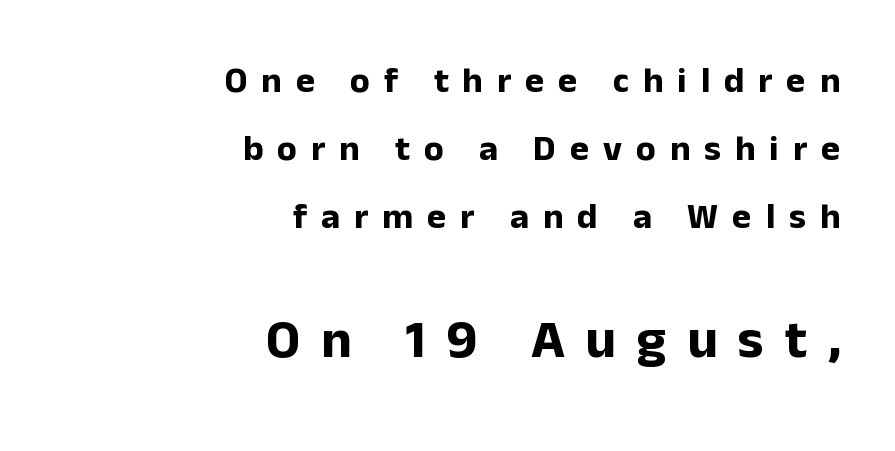
{"serif": "no", "italic": "no", "bold": "yes", "weight": "bold", "width": "normal", "stroke_contrast": "low", "x_height": "medium", "monospaced": "no", "underline": "no", "align": "right", "line_spacing_ratio": 1.89, "letter_spacing": "wide", "letter_spacing_em": 0.39, "larger_block": "second", "size_ratio": 1.5, "glyph_px": 54}
